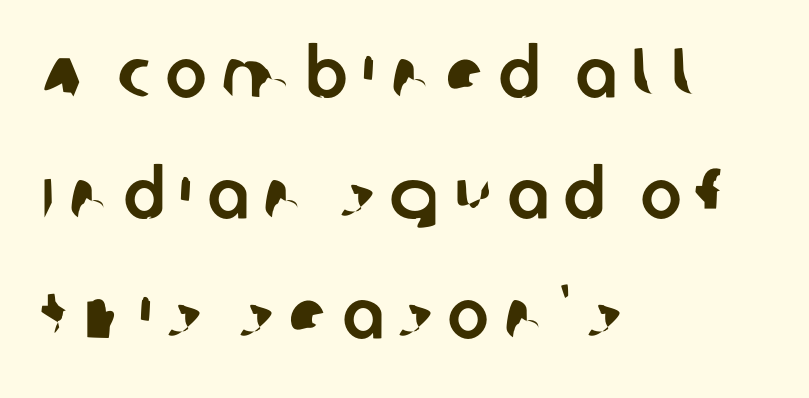
Q: Is the typeface a serif or a sans-serif typeface? A: Sans-serif.
Q: Is the text underlined? A: No.
Q: How is the paragraph aligned? A: Left-aligned.
Q: Is the spacing between letters normal or unusually wide? A: Unusually wide.
Q: Width (condensed, normal, or wide)? A: Normal.
Q: Stroke contrast? A: Low.
Q: x-height? A: Large.
Q: Monospaced? A: No.
